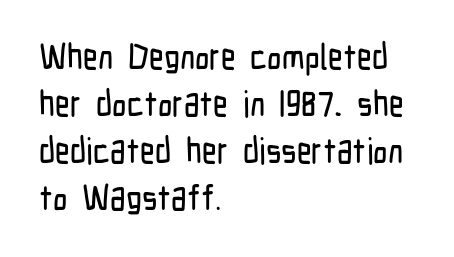
Q: Is the text italic (slanted)? A: No, it is upright.
Q: Is the typeface a serif or a sans-serif typeface? A: Sans-serif.
Q: Is the text underlined? A: No.
Q: How is the paragraph aligned? A: Left-aligned.
Q: Is the spacing between letters normal or unusually wide? A: Normal.
Q: Is the spacing between lines tight, normal or loose? A: Normal.
Q: Width (condensed, normal, or wide)? A: Condensed.
Q: Stroke contrast? A: Low.
Q: x-height? A: Medium.
Q: Monospaced? A: No.
